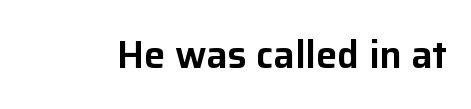
The string is rendered with underlining switched off. Is this a sans? Yes — the strokes have no serifs. Character widths vary here, with narrow letters taking less room than wide ones. Posture: vertical. These lines keep a tight, regular rhythm from letter to letter.
